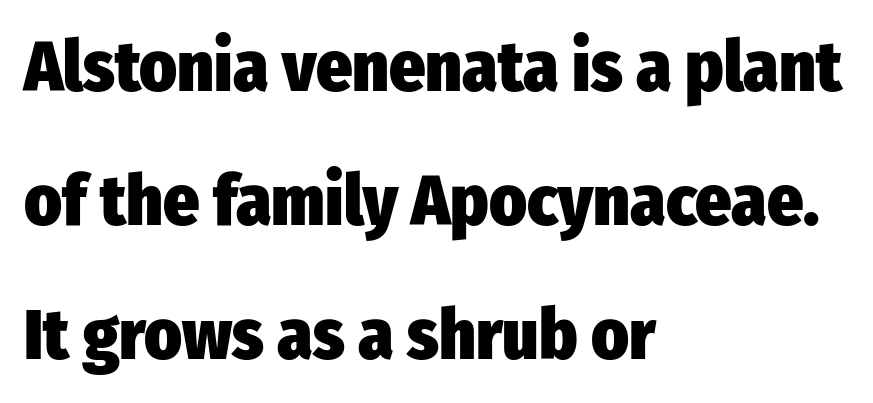
Q: Is the text bold? A: Yes.
Q: Is the text italic (slanted)? A: No, it is upright.
Q: Is the typeface a serif or a sans-serif typeface? A: Sans-serif.
Q: Is the text underlined? A: No.
Q: How is the paragraph aligned? A: Left-aligned.
Q: Is the spacing between letters normal or unusually wide? A: Normal.
Q: Width (condensed, normal, or wide)? A: Condensed.
Q: Stroke contrast? A: Low.
Q: x-height? A: Medium.
Q: Monospaced? A: No.
